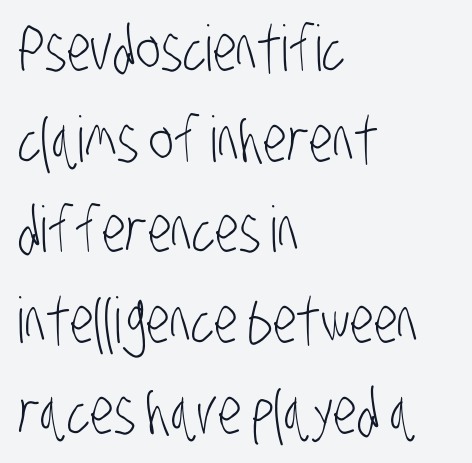
Q: Is the text bold? A: No.
Q: Is the typeface a serif or a sans-serif typeface? A: Sans-serif.
Q: Is the text underlined? A: No.
Q: How is the paragraph aligned? A: Left-aligned.
Q: Is the spacing between letters normal or unusually wide? A: Normal.
Q: Is the spacing between lines tight, normal or loose? A: Normal.
Q: Width (condensed, normal, or wide)? A: Condensed.
Q: Stroke contrast? A: Low.
Q: x-height? A: Large.
Q: Monospaced? A: No.
